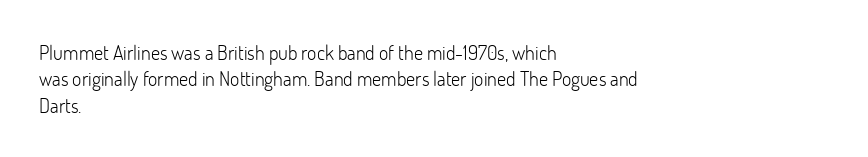
{"italic": "no", "bold": "no", "underline": "no", "align": "left", "line_spacing": "normal", "line_spacing_ratio": 1.32, "letter_spacing": "normal", "letter_spacing_em": 0.0, "glyph_px": 20}
